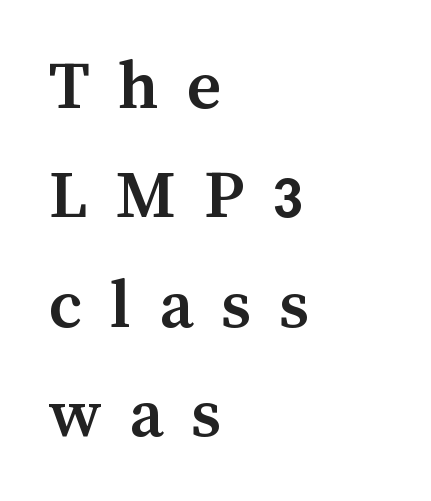
{"italic": "no", "bold": "yes", "weight": "semibold", "width": "normal", "stroke_contrast": "medium", "x_height": "medium", "monospaced": "no", "underline": "no", "align": "left", "line_spacing": "normal", "line_spacing_ratio": 1.5, "letter_spacing": "wide", "letter_spacing_em": 0.38, "glyph_px": 73}
